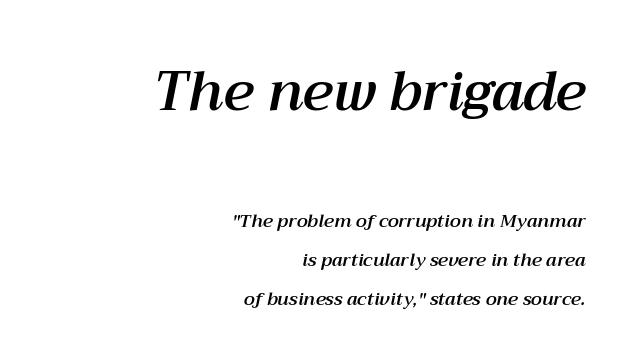
The image shows 54 px text type, italic (leaning right); set right-aligned, loose line spacing (2.16x), normal letter spacing, not underlined; the first (top) block is 3.0x larger; medium stroke contrast and a medium x-height.
